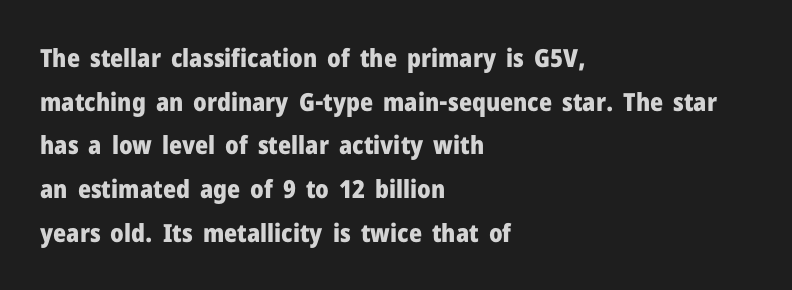
Q: Is the text bold? A: Yes.
Q: Is the text italic (slanted)? A: No, it is upright.
Q: Is the text underlined? A: No.
Q: How is the paragraph aligned? A: Left-aligned.
Q: Is the spacing between letters normal or unusually wide? A: Normal.
